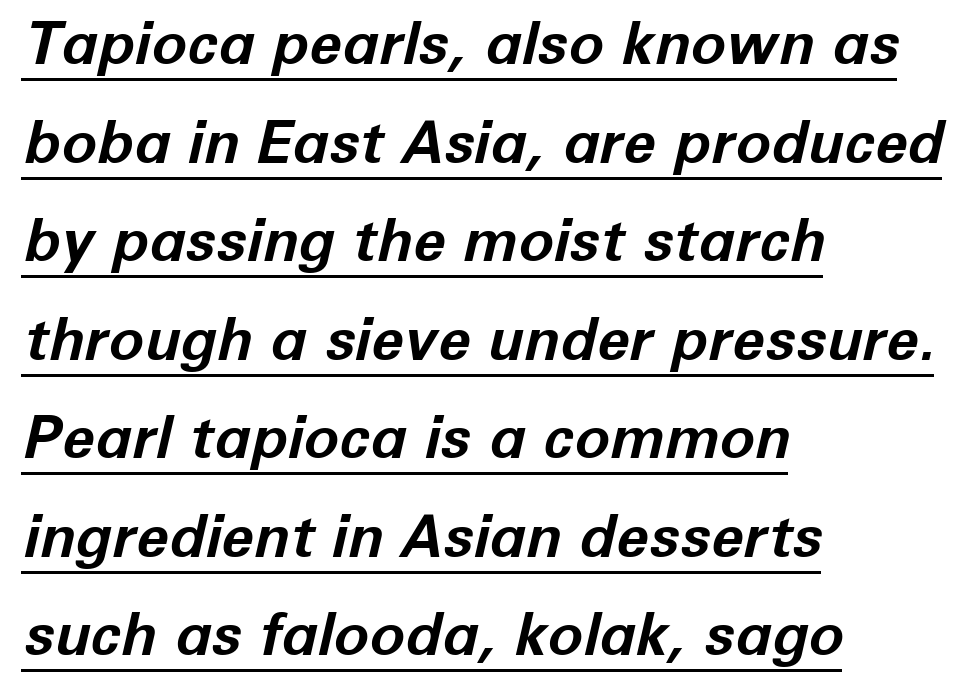
Q: Is the text bold? A: Yes.
Q: Is the text italic (slanted)? A: Yes, it leans right by about 12 degrees.
Q: Is the text underlined? A: Yes.
Q: How is the paragraph aligned? A: Left-aligned.
Q: Is the spacing between letters normal or unusually wide? A: Normal.
Q: Is the spacing between lines tight, normal or loose? A: Normal.
Q: Width (condensed, normal, or wide)? A: Normal.
Q: Stroke contrast? A: Low.
Q: x-height? A: Medium.
Q: Monospaced? A: No.
